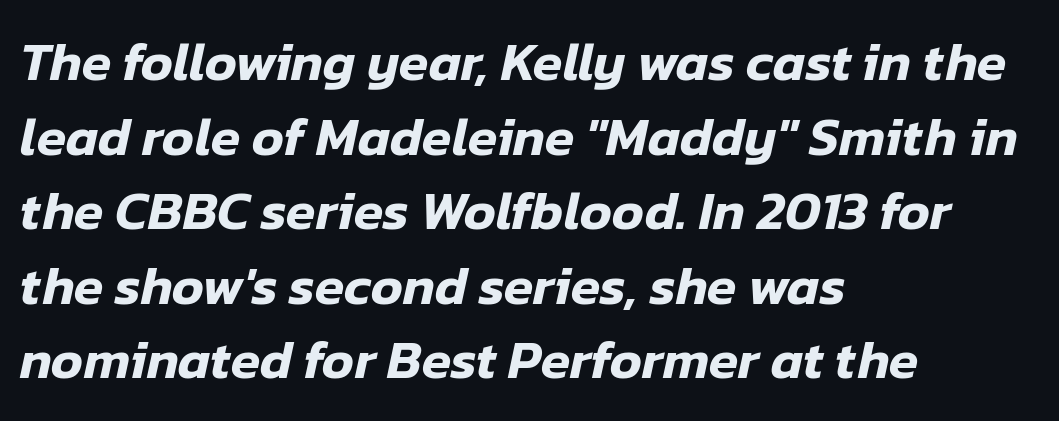
Decoration check: the copy has no underline. The rendering anchors every line to the left-hand side. This is oblique type, the kind used for emphasis or titles. Between one letter and the next there's only the usual sliver of space. You could not count columns in this text — the font is proportionally spaced.
